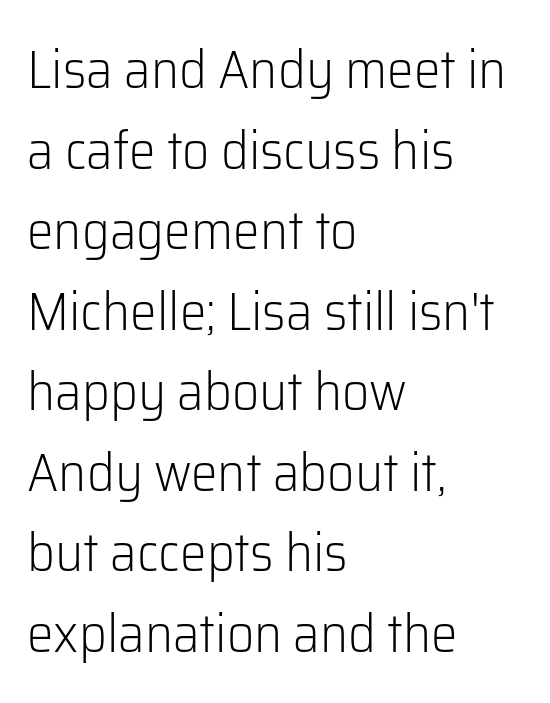
The image shows 53 px light sans-serif type, upright; set left-aligned, normal line spacing (1.52x), normal letter spacing, not underlined; low stroke contrast and a medium x-height.
